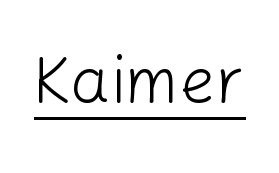
The image shows 63 px light sans-serif type, upright; set normal letter spacing, underlined; low stroke contrast and a medium x-height.
